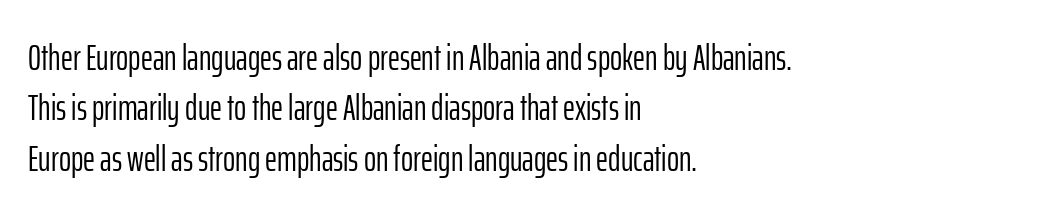
The image shows 37 px light, condensed sans-serif type, upright; set left-aligned, normal line spacing (1.36x), normal letter spacing, not underlined; low stroke contrast and a medium x-height.
